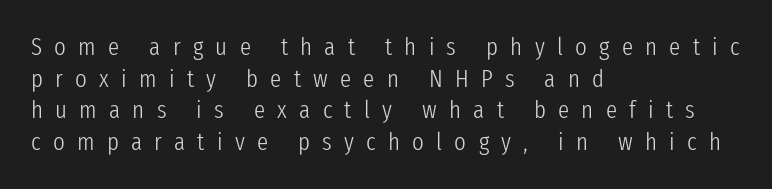
Q: Is the text bold? A: No.
Q: Is the text italic (slanted)? A: No, it is upright.
Q: Is the text underlined? A: No.
Q: How is the paragraph aligned? A: Left-aligned.
Q: Is the spacing between letters normal or unusually wide? A: Unusually wide.
Q: Is the spacing between lines tight, normal or loose? A: Normal.
